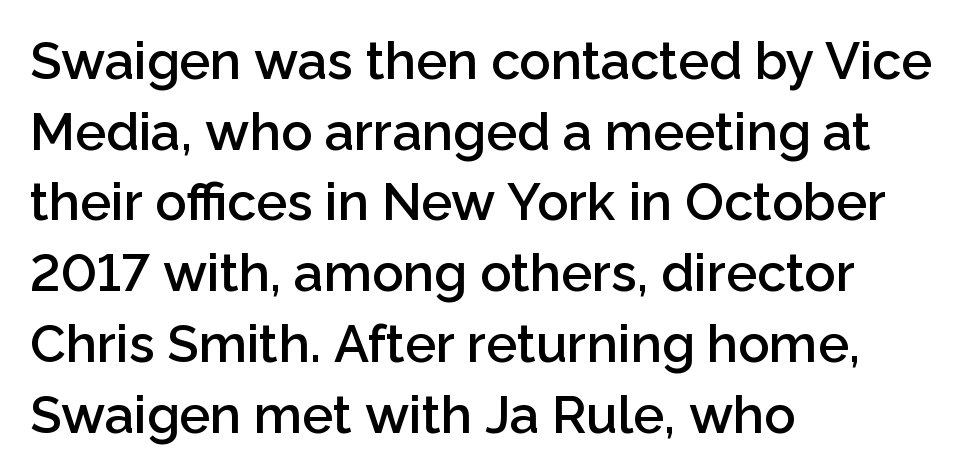
Weight: semibold (demi). Proportional: the letters do not fall into vertical columns. The letters sit at their default tracking, neither squeezed nor spread. The passage shown is typeset with a sans-serif family. What's the leading like? Ordinary, nothing unusual. Compared with a centered layout, this one pins lines to the left instead.
